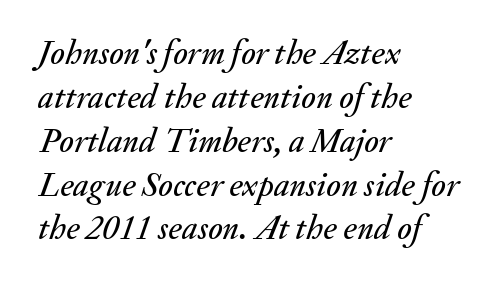
The words here are not underlined. Which margin do the lines hug? The left one — the right edge is uneven. Tracking here is standard; glyphs follow each other at the usual distance. The axis of the letterforms is tilted away from vertical. A typesetter would call this proportional, since set widths differ per character.
